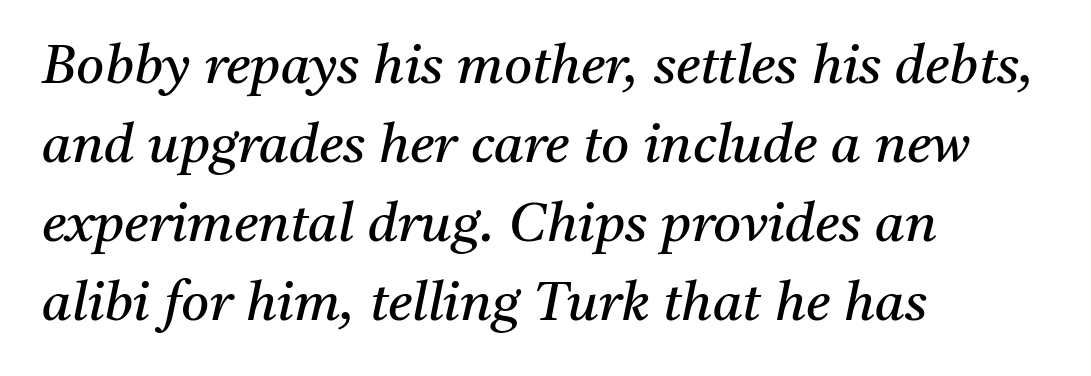
The image shows 54 px regular-weight serif type, italic (leaning right); set left-aligned, normal line spacing (1.46x), normal letter spacing, not underlined; medium stroke contrast and a medium x-height.
